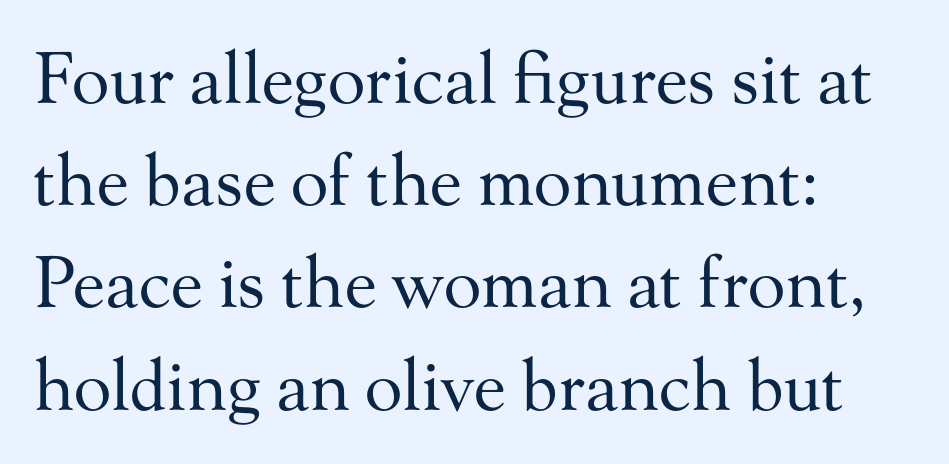
{"serif": "yes", "italic": "no", "bold": "no", "weight": "regular", "width": "normal", "stroke_contrast": "medium", "x_height": "small", "monospaced": "no", "underline": "no", "align": "left", "line_spacing": "normal", "line_spacing_ratio": 1.46, "letter_spacing": "normal", "letter_spacing_em": 0.0, "glyph_px": 70}
